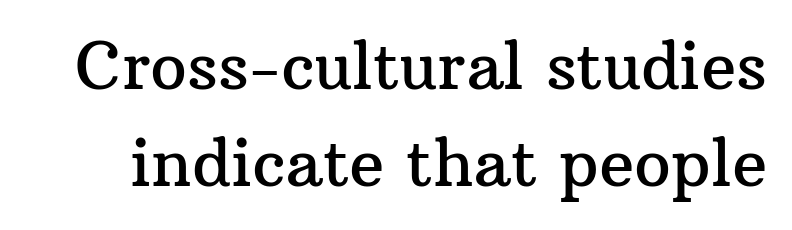
Q: Is the text italic (slanted)? A: No, it is upright.
Q: Is the typeface a serif or a sans-serif typeface? A: Serif.
Q: Is the text underlined? A: No.
Q: Is the spacing between letters normal or unusually wide? A: Normal.
Q: Is the spacing between lines tight, normal or loose? A: Normal.
Q: Width (condensed, normal, or wide)? A: Normal.
Q: Stroke contrast? A: Medium.
Q: x-height? A: Medium.
Q: Monospaced? A: No.
